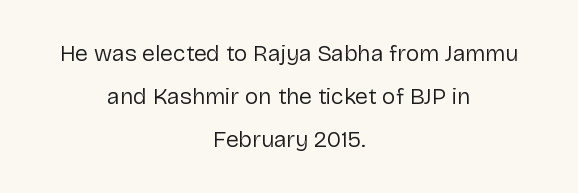
{"italic": "no", "bold": "no", "underline": "no", "align": "center", "line_spacing_ratio": 1.86, "letter_spacing": "normal", "letter_spacing_em": 0.0, "glyph_px": 23}
